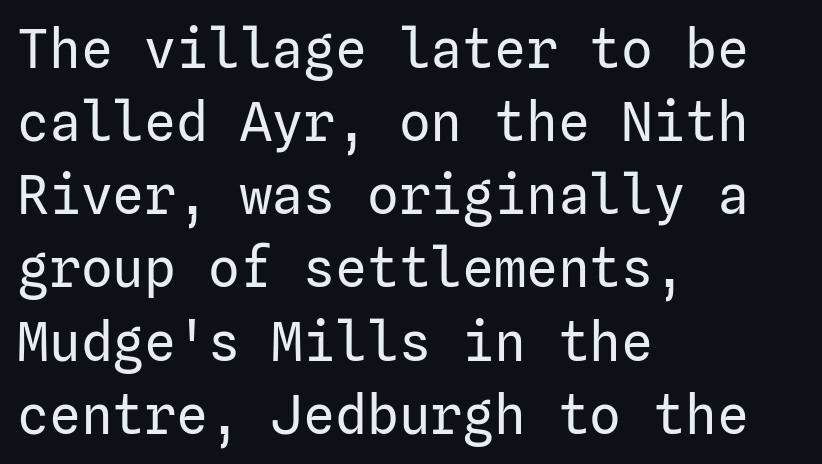
{"serif": "no", "italic": "no", "bold": "no", "weight": "regular", "width": "normal", "stroke_contrast": "low", "x_height": "medium", "underline": "no", "align": "left", "line_spacing": "normal", "line_spacing_ratio": 1.38, "letter_spacing": "normal", "letter_spacing_em": 0.0, "glyph_px": 53}
